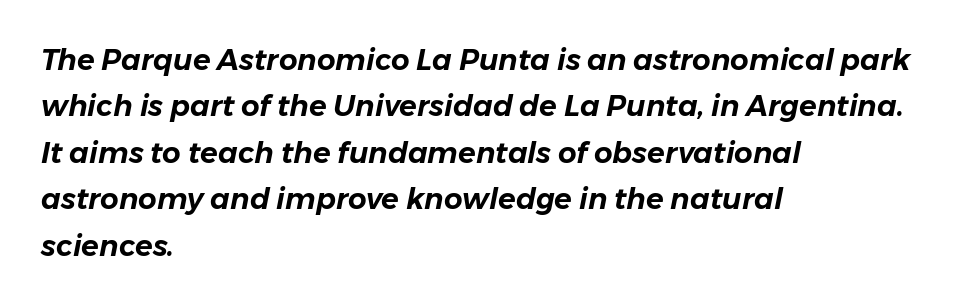
Spacing between characters is what you'd get straight out of the box. Notice how the passage keeps a crisp vertical edge on the left only. Italic? Definitely — the glyphs are oblique. The area under the type is left untouched. This sample has the flowing, uneven cadence of proportional lettering.
